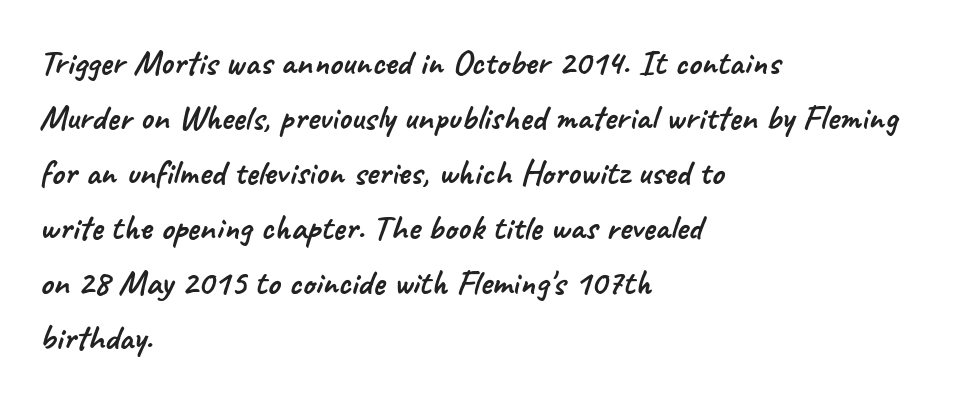
The image shows 36 px sans-serif type; set left-aligned, normal line spacing (1.53x), normal letter spacing, not underlined; low stroke contrast and a small x-height.
